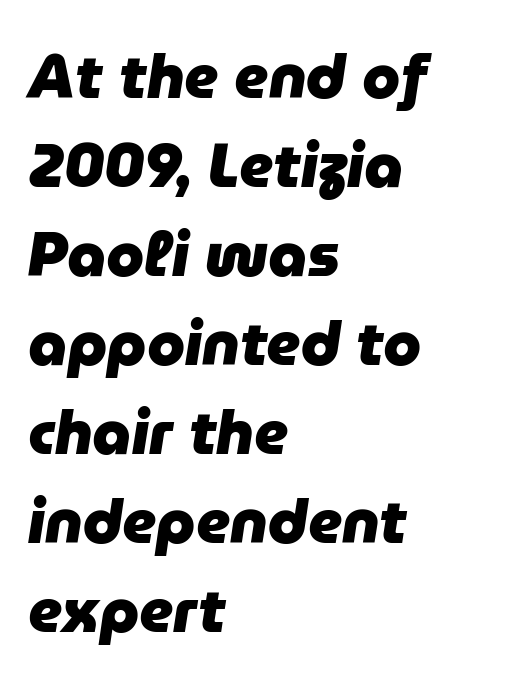
{"italic": "yes", "lean": "right", "slant_degrees": 9, "bold": "yes", "weight": "heavy", "width": "normal", "stroke_contrast": "low", "x_height": "medium", "monospaced": "no", "underline": "no", "align": "left", "line_spacing": "normal", "line_spacing_ratio": 1.46, "letter_spacing": "normal", "letter_spacing_em": 0.0, "glyph_px": 61}
